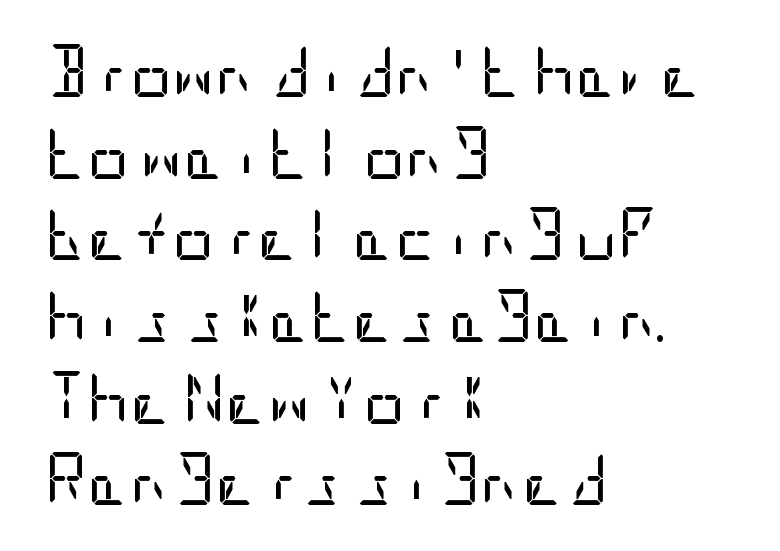
Honestly, the letter spacing is just normal — you wouldn't notice it. The characters display no serif detailing; their extremities are plain. Casual observation: everything's shoved over to the left. The letterforms sit at book weight or below.
